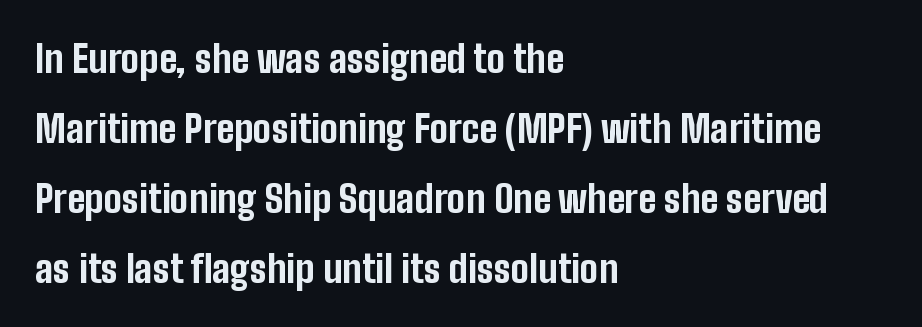
{"serif": "no", "italic": "no", "bold": "yes", "weight": "bold", "width": "condensed", "stroke_contrast": "low", "x_height": "medium", "monospaced": "no", "underline": "no", "align": "left", "line_spacing_ratio": 1.84, "letter_spacing": "normal", "letter_spacing_em": 0.0, "glyph_px": 38}
